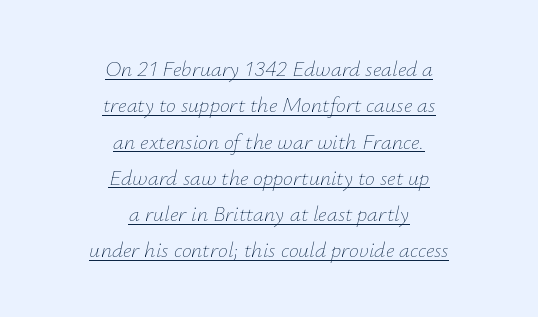
The image shows 22 px text type, italic (leaning right); set centered, normal line spacing (1.65x), normal letter spacing, underlined.
